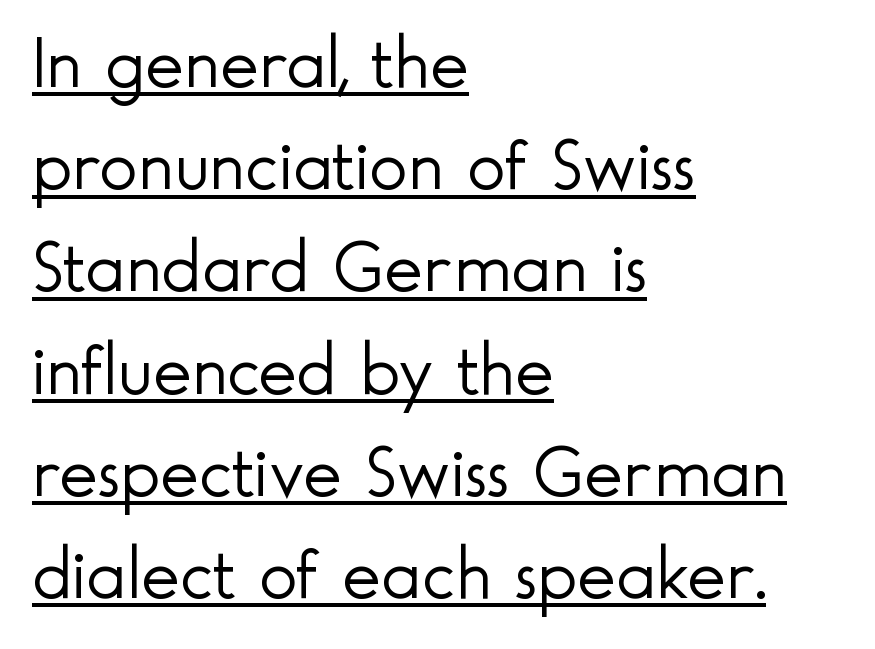
The paragraph has a hard left edge and a soft right edge. In terms of posture, this sample is upright. Are there feet on the stems? There aren't — it's a sans. Caption: face not bold, strokes unweighted. Somebody hit Ctrl+U on this one — the words are underlined. There is no visible air inserted between adjacent glyphs.
